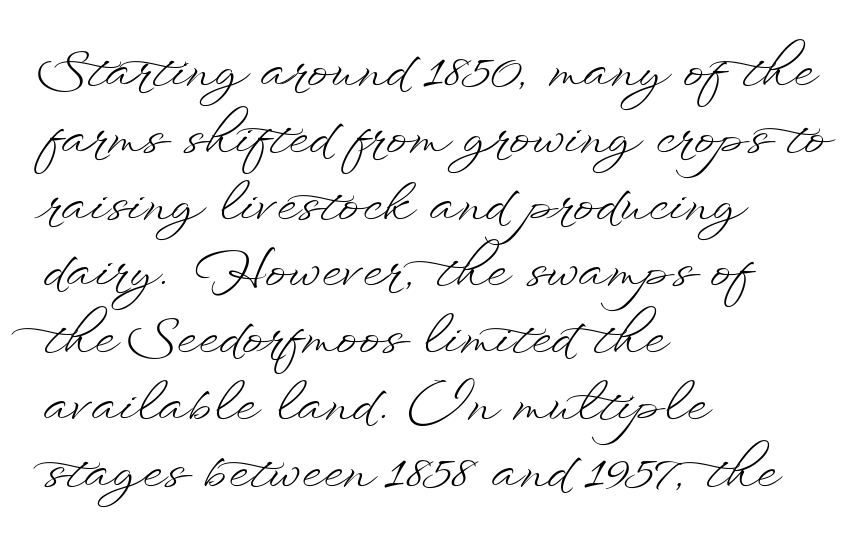
Q: Is the text bold? A: No.
Q: Is the text italic (slanted)? A: Yes.
Q: Is the text underlined? A: No.
Q: How is the paragraph aligned? A: Left-aligned.
Q: Is the spacing between letters normal or unusually wide? A: Normal.
Q: Is the spacing between lines tight, normal or loose? A: Normal.
Q: Width (condensed, normal, or wide)? A: Wide.
Q: Stroke contrast? A: Low.
Q: x-height? A: Small.
Q: Monospaced? A: No.
